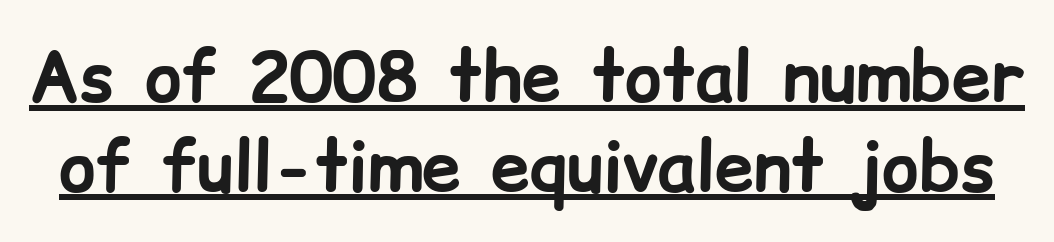
These lines are composed in type without serifs. Varying glyph widths throughout — classic text-font behaviour. The passage shown stacks its lines at a standard gap. Nobody touched the tracking dial on this one. Underline: present. Caption: bold face, heavy strokes.
